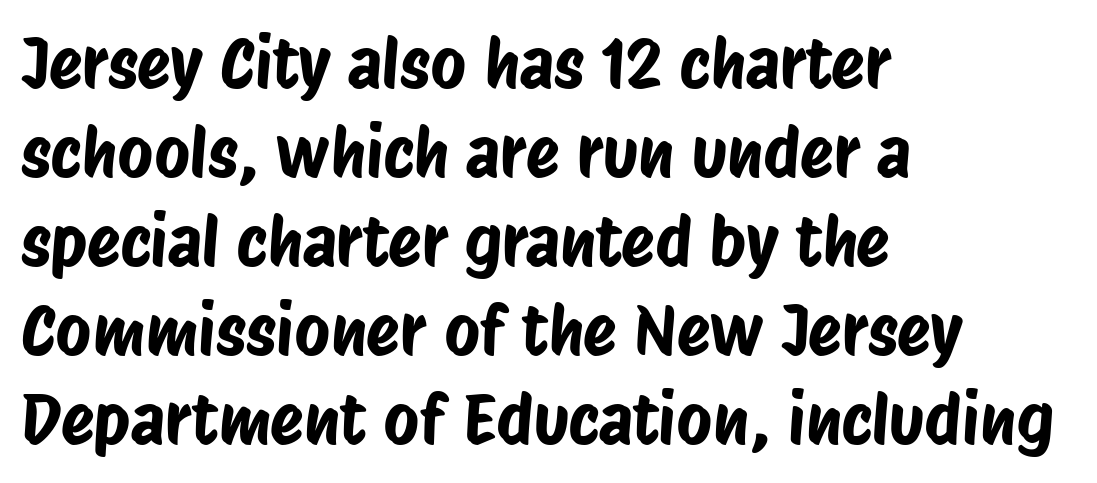
The image shows 69 px condensed sans-serif type; set left-aligned, normal line spacing (1.29x), normal letter spacing, not underlined; low stroke contrast and a large x-height.
